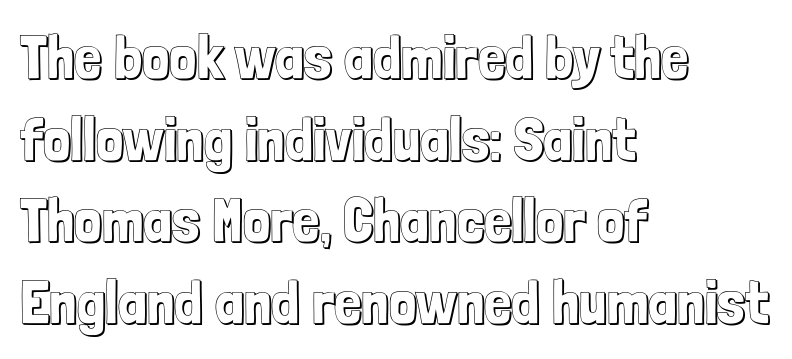
{"italic": "no", "width": "condensed", "x_height": "medium", "monospaced": "no", "underline": "no", "align": "left", "line_spacing": "normal", "line_spacing_ratio": 1.34, "letter_spacing": "normal", "letter_spacing_em": 0.0, "glyph_px": 61}
